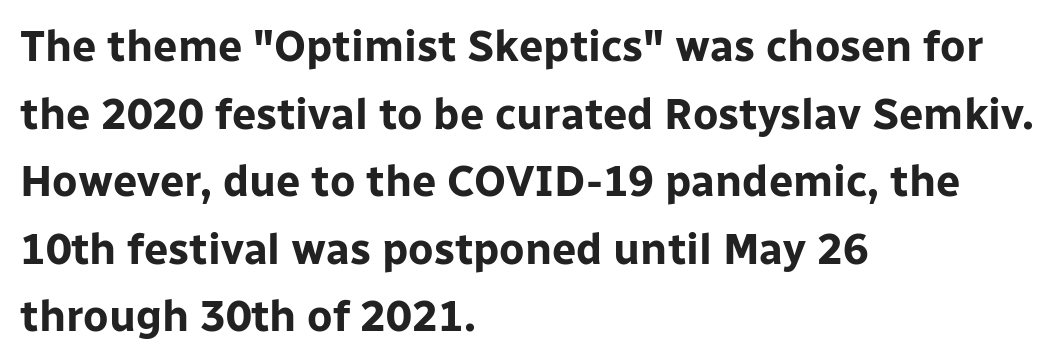
The tracking reads as untouched default to a designer's eye. Interline gaps are of average width in this sample. Does the weight exceed regular? Yes, all the way to bold. The compositor pushed each line to the left boundary. Ordinary non-slanted type is in use.
